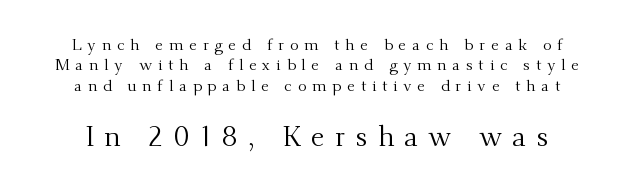
The image shows 28 px regular-weight serif type, upright; set normal line spacing (1.27x), unusually wide letter spacing (+0.37 em), not underlined; the second (bottom) block is 1.75x larger; medium stroke contrast and a small x-height.
